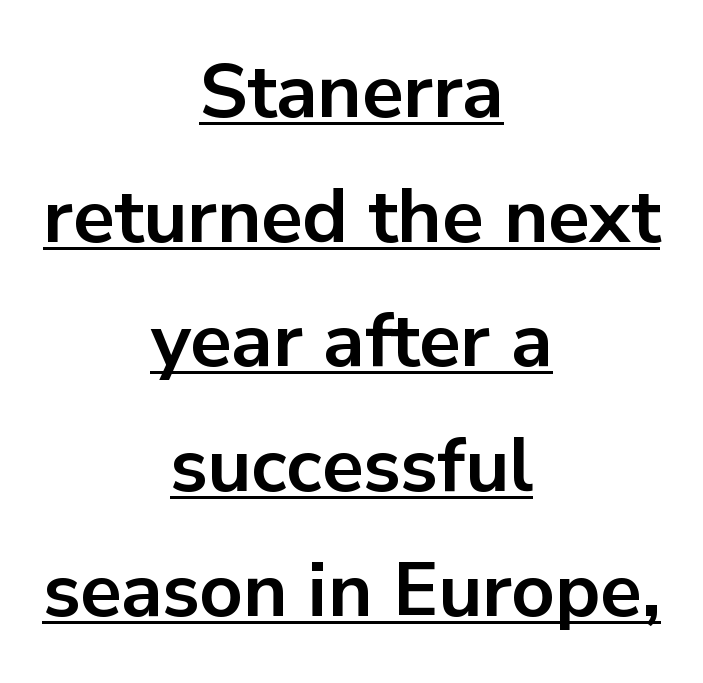
The image shows 76 px bold sans-serif type, upright; set centered, normal line spacing (1.64x), normal letter spacing, underlined; low stroke contrast and a medium x-height.
